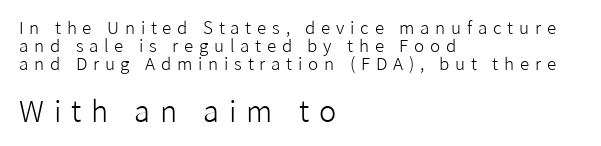
{"serif": "no", "italic": "no", "bold": "no", "weight": "light", "width": "normal", "stroke_contrast": "low", "x_height": "medium", "monospaced": "no", "underline": "no", "align": "left", "line_spacing": "tight", "line_spacing_ratio": 1.06, "letter_spacing": "wide", "letter_spacing_em": 0.34, "larger_block": "second", "size_ratio": 1.71, "glyph_px": 29}
